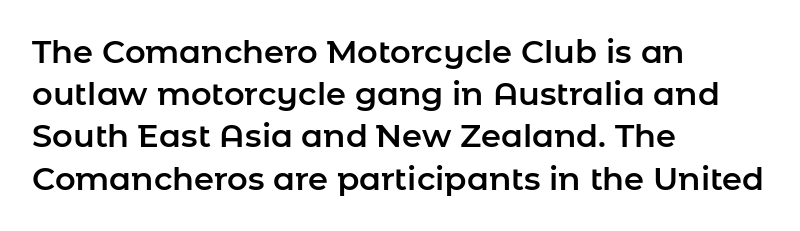
The image shows 32 px sans-serif type, upright; set left-aligned, normal line spacing (1.32x), normal letter spacing, not underlined; low stroke contrast and a medium x-height.
